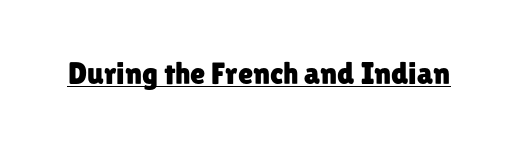
The image shows 31 px sans-serif type, upright; set normal letter spacing, underlined; low stroke contrast and a medium x-height.
